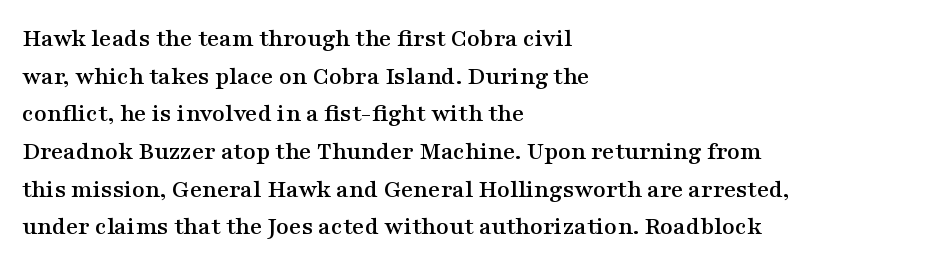
The image shows 26 px text type, upright; set left-aligned, normal line spacing (1.45x), normal letter spacing, not underlined.
